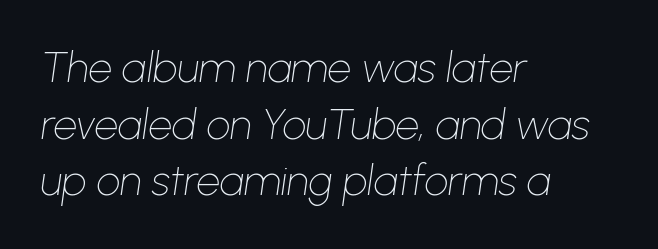
The text block is weighted toward the left margin, trailing off unevenly rightward. Rule under the text: the space is simply empty. Stroke thickness stays within the range of a standard reading face or lighter. Looks like regular typesetting: each glyph gets only the width it needs. The typography opts for an oblique posture over an upright one.
